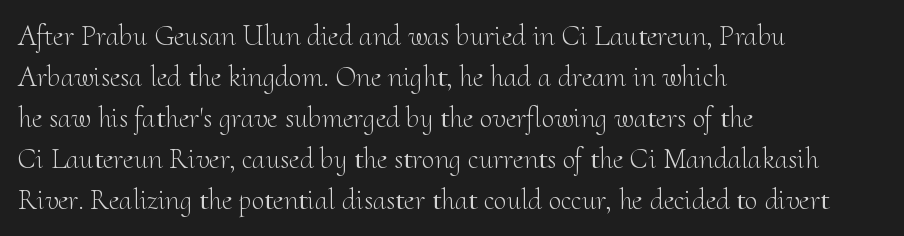
The image shows 29 px light serif type, upright; set left-aligned, normal line spacing (1.41x), normal letter spacing, not underlined; medium stroke contrast and a small x-height.
